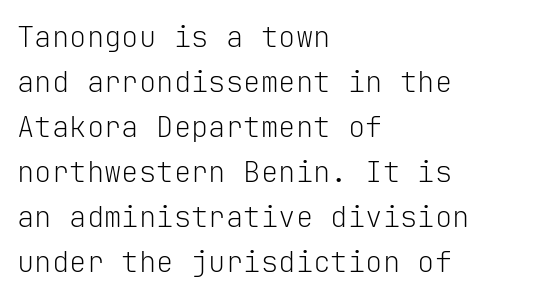
Q: Is the text bold? A: No.
Q: Is the text italic (slanted)? A: No, it is upright.
Q: Is the typeface a serif or a sans-serif typeface? A: Sans-serif.
Q: Is the text underlined? A: No.
Q: How is the paragraph aligned? A: Left-aligned.
Q: Is the spacing between letters normal or unusually wide? A: Normal.
Q: Is the spacing between lines tight, normal or loose? A: Normal.
Q: Width (condensed, normal, or wide)? A: Normal.
Q: Stroke contrast? A: Low.
Q: x-height? A: Medium.
Q: Monospaced? A: Yes.
